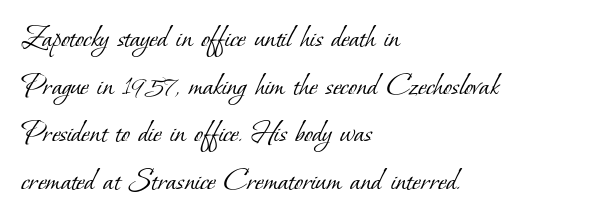
The rag falls on the right side of this text block. Clear beneath every line of the passage. To sum up the face: it has serifs. The face used here is proportionally spaced, like ordinary book or web type.
